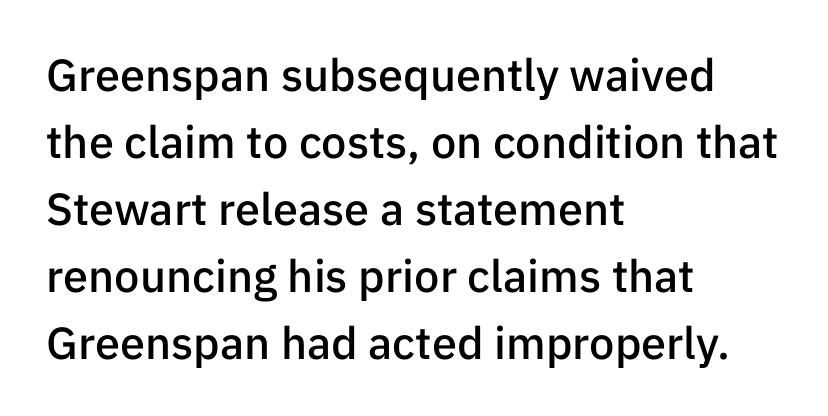
{"serif": "no", "italic": "no", "bold": "semi", "weight": "semibold", "width": "normal", "stroke_contrast": "low", "x_height": "medium", "monospaced": "no", "underline": "no", "align": "left", "line_spacing": "normal", "line_spacing_ratio": 1.49, "letter_spacing": "normal", "letter_spacing_em": 0.0, "glyph_px": 45}
